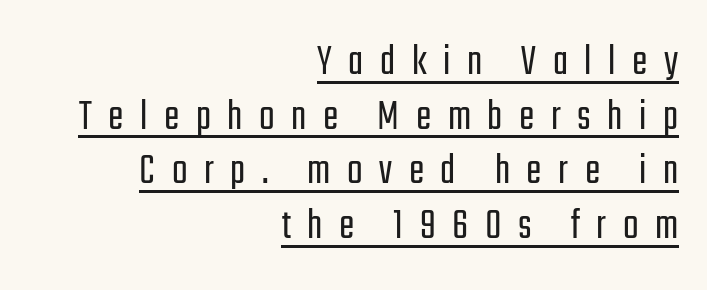
Q: Is the text bold? A: No.
Q: Is the text italic (slanted)? A: No, it is upright.
Q: Is the typeface a serif or a sans-serif typeface? A: Sans-serif.
Q: Is the text underlined? A: Yes.
Q: How is the paragraph aligned? A: Right-aligned.
Q: Is the spacing between letters normal or unusually wide? A: Unusually wide.
Q: Width (condensed, normal, or wide)? A: Condensed.
Q: Stroke contrast? A: Low.
Q: x-height? A: Medium.
Q: Monospaced? A: No.
